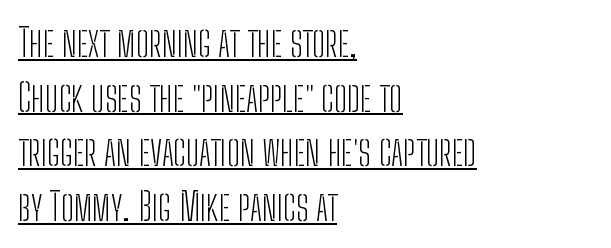
The image shows 39 px light, condensed sans-serif type, upright; set left-aligned, normal line spacing (1.4x), normal letter spacing, underlined; low stroke contrast and a medium x-height.
